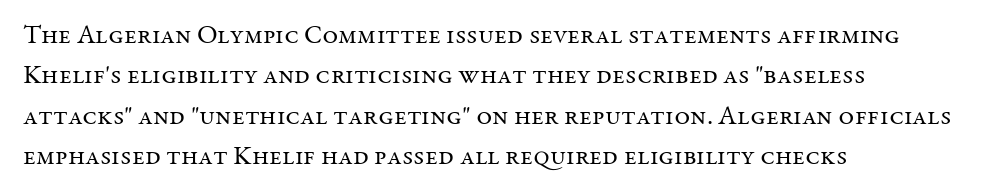
Q: Is the text bold? A: No.
Q: Is the text italic (slanted)? A: No, it is upright.
Q: Is the text underlined? A: No.
Q: How is the paragraph aligned? A: Left-aligned.
Q: Is the spacing between letters normal or unusually wide? A: Normal.
Q: Is the spacing between lines tight, normal or loose? A: Normal.
